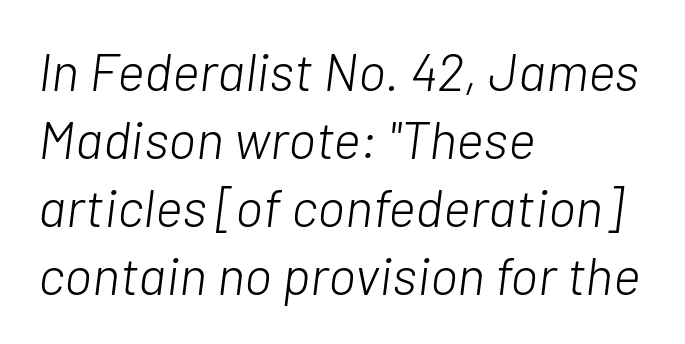
The image shows 53 px light type, italic (leaning right); set left-aligned, normal line spacing (1.28x), normal letter spacing, not underlined; low stroke contrast and a medium x-height.
